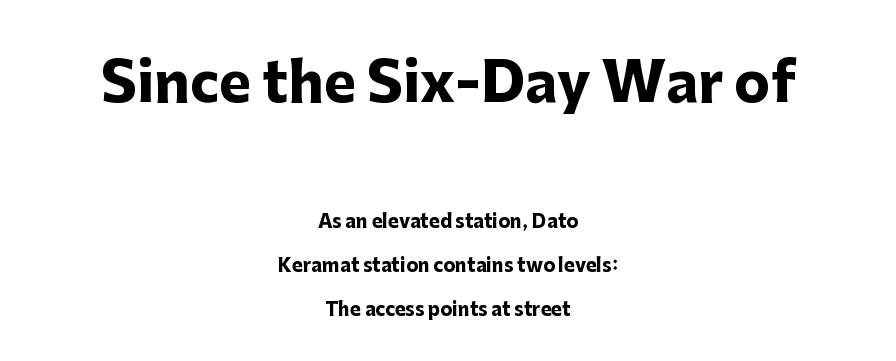
Q: Is the text bold? A: Yes.
Q: Is the text italic (slanted)? A: No, it is upright.
Q: Is the typeface a serif or a sans-serif typeface? A: Sans-serif.
Q: Is the text underlined? A: No.
Q: How is the paragraph aligned? A: Centered.
Q: Is the spacing between letters normal or unusually wide? A: Normal.
Q: Is the spacing between lines tight, normal or loose? A: Loose.
Q: Which block of text is set in a larger size, the first (top) or the second (bottom)? A: The first (top) one.
Q: Width (condensed, normal, or wide)? A: Normal.
Q: Stroke contrast? A: Low.
Q: x-height? A: Medium.
Q: Monospaced? A: No.
